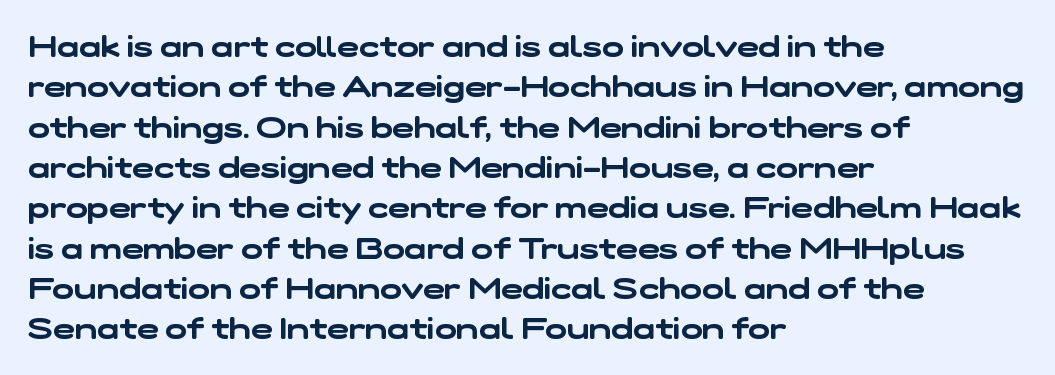
{"serif": "no", "width": "wide", "stroke_contrast": "low", "x_height": "medium", "monospaced": "no", "underline": "no", "align": "left", "line_spacing": "normal", "line_spacing_ratio": 1.39, "letter_spacing": "normal", "letter_spacing_em": 0.0, "glyph_px": 29}
